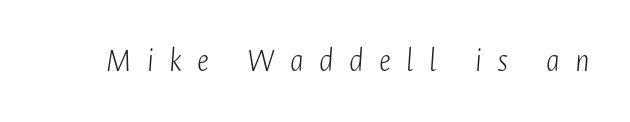
{"italic": "yes", "lean": "right", "slant_degrees": 4, "bold": "no", "weight": "light", "width": "condensed", "stroke_contrast": "low", "x_height": "medium", "monospaced": "no", "underline": "no", "letter_spacing": "wide", "letter_spacing_em": 0.45, "glyph_px": 34}
